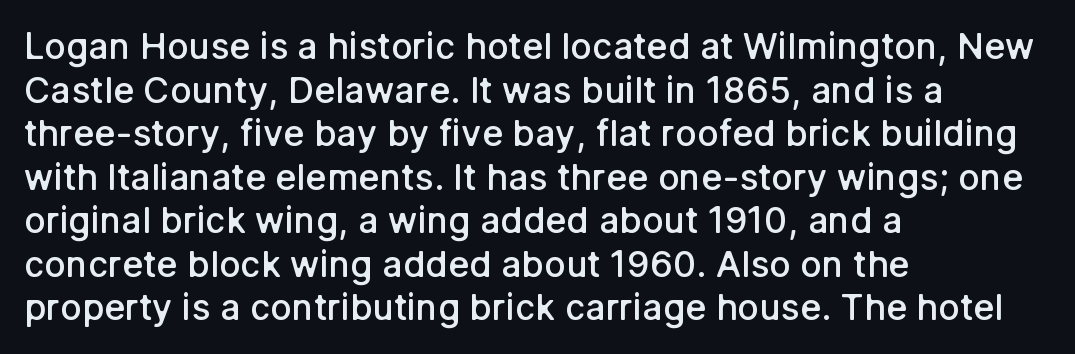
Summary of weight: moderately heavy, a semibold. Varying glyph widths throughout — classic text-font behaviour. The foot of each line stays bare and open. Designer's note — italics off, roman on. Letterform terminals end flat and unadorned throughout the passage.
